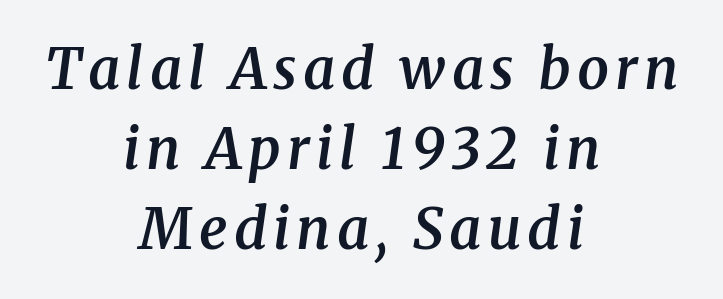
Q: Is the text bold? A: Semi-bold.
Q: Is the text italic (slanted)? A: Yes, it leans right by about 8 degrees.
Q: Is the typeface a serif or a sans-serif typeface? A: Serif.
Q: Is the text underlined? A: No.
Q: How is the paragraph aligned? A: Centered.
Q: Is the spacing between lines tight, normal or loose? A: Normal.
Q: Width (condensed, normal, or wide)? A: Normal.
Q: Stroke contrast? A: Medium.
Q: x-height? A: Medium.
Q: Monospaced? A: No.
